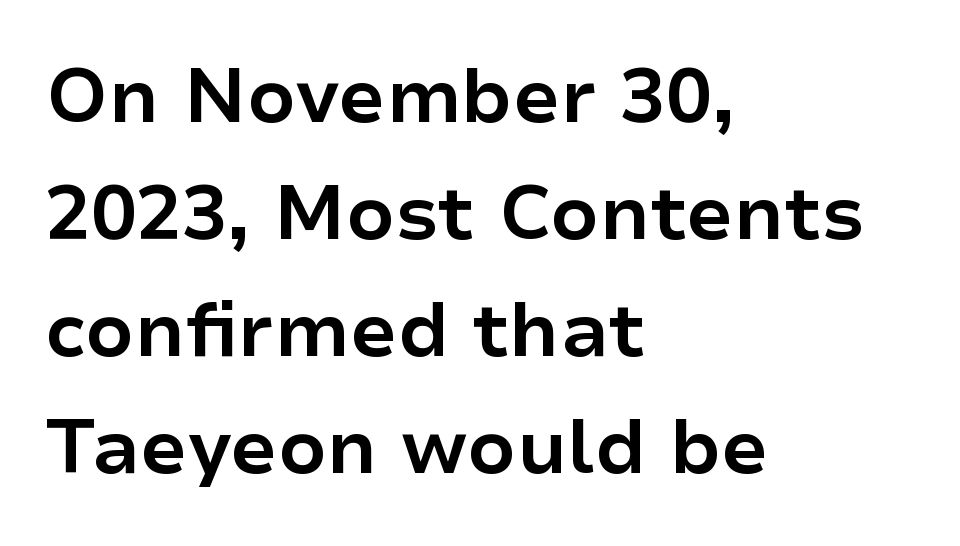
{"serif": "no", "italic": "no", "bold": "yes", "weight": "bold", "width": "normal", "stroke_contrast": "low", "x_height": "medium", "monospaced": "no", "underline": "no", "align": "left", "line_spacing": "normal", "line_spacing_ratio": 1.54, "letter_spacing": "normal", "letter_spacing_em": 0.0, "glyph_px": 76}
